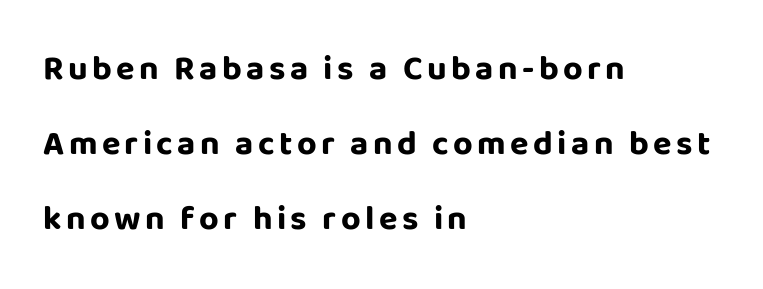
Summary of vertical rhythm: relaxed, with wide interline spacing. The strip under each line holds only bare page. Posture: straight, roman, zero tilt. Compared with an ordinary text face, these strokes are far heavier — a full bold. Spacing verdict: proportional, widths tailored to each character.
